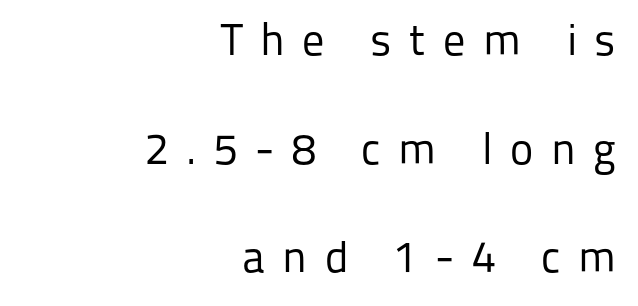
Q: Is the text bold? A: No.
Q: Is the text italic (slanted)? A: No, it is upright.
Q: Is the typeface a serif or a sans-serif typeface? A: Sans-serif.
Q: Is the text underlined? A: No.
Q: How is the paragraph aligned? A: Right-aligned.
Q: Is the spacing between letters normal or unusually wide? A: Unusually wide.
Q: Is the spacing between lines tight, normal or loose? A: Loose.
Q: Width (condensed, normal, or wide)? A: Normal.
Q: Stroke contrast? A: Low.
Q: x-height? A: Medium.
Q: Monospaced? A: No.
